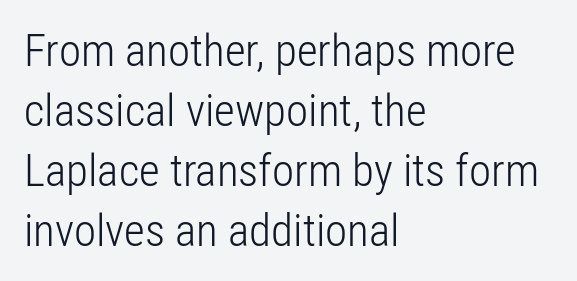
The image shows 45 px light, condensed sans-serif type, upright; set left-aligned, normal line spacing (1.33x), normal letter spacing, not underlined; low stroke contrast and a medium x-height.
